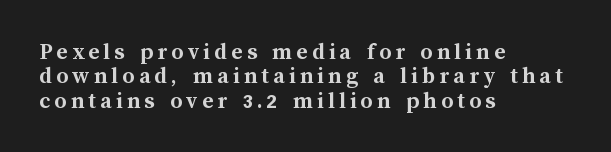
Q: Is the text bold? A: Yes.
Q: Is the text italic (slanted)? A: No, it is upright.
Q: Is the text underlined? A: No.
Q: How is the paragraph aligned? A: Left-aligned.
Q: Is the spacing between lines tight, normal or loose? A: Tight.
